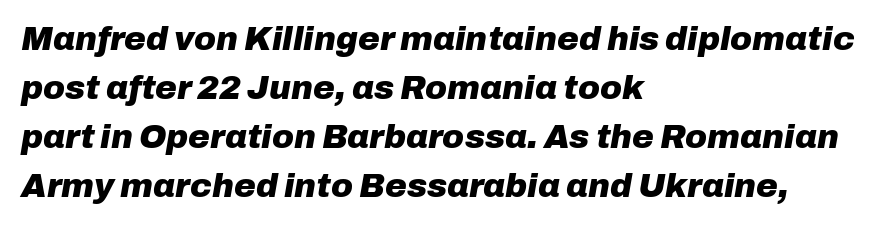
The image shows 33 px heavy type, italic (leaning right); set left-aligned, normal line spacing (1.48x), normal letter spacing, not underlined; low stroke contrast and a medium x-height.
